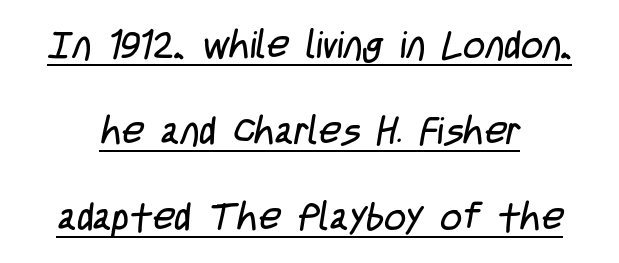
The image shows 38 px regular-weight, condensed sans-serif type; set centered, loose line spacing (2.26x), normal letter spacing, underlined; low stroke contrast and a large x-height.
